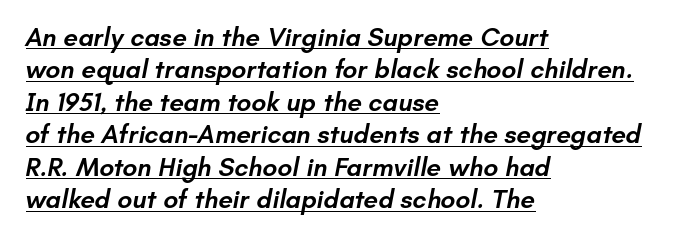
{"bold": "semi", "underline": "yes", "align": "left", "line_spacing": "normal", "line_spacing_ratio": 1.25, "letter_spacing": "normal", "letter_spacing_em": 0.0, "glyph_px": 26}
